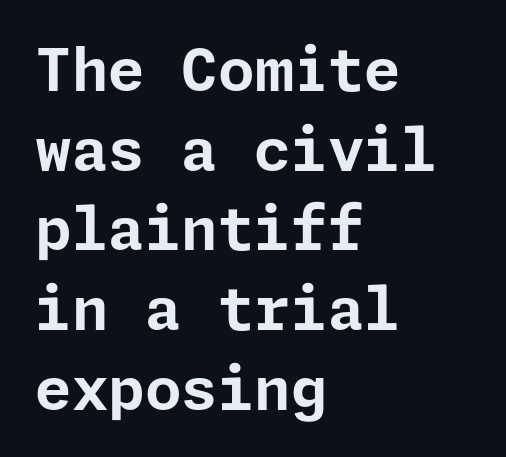
Vertically, the passage feels balanced, rows spaced as you'd expect. Descenders hang freely into open space. What kind of face is this? One without serifs — a sans. When letters stand straight like this, we call the style roman or upright. Observe the ordinary spacing: letters are neighbours, not strangers. Layout note: lines flush left.
